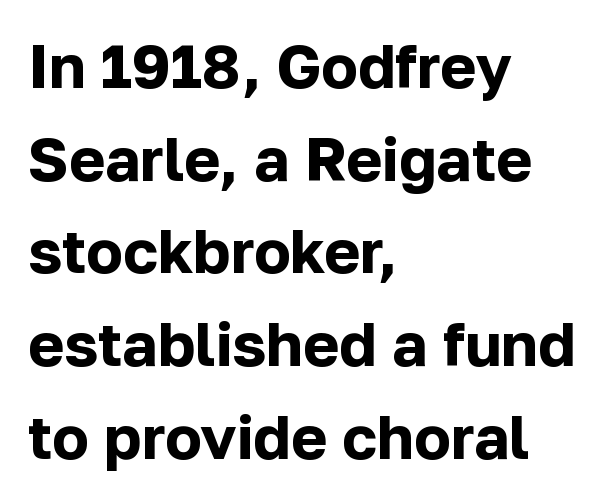
{"serif": "no", "italic": "no", "bold": "yes", "weight": "bold", "width": "normal", "stroke_contrast": "low", "x_height": "medium", "monospaced": "no", "underline": "no", "align": "left", "line_spacing": "normal", "line_spacing_ratio": 1.52, "letter_spacing": "normal", "letter_spacing_em": 0.0, "glyph_px": 61}
